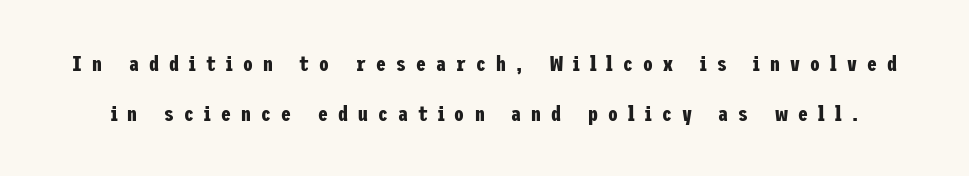
{"italic": "no", "bold": "yes", "underline": "no", "line_spacing": "loose", "line_spacing_ratio": 2.26, "letter_spacing": "wide", "letter_spacing_em": 0.46, "glyph_px": 22}
